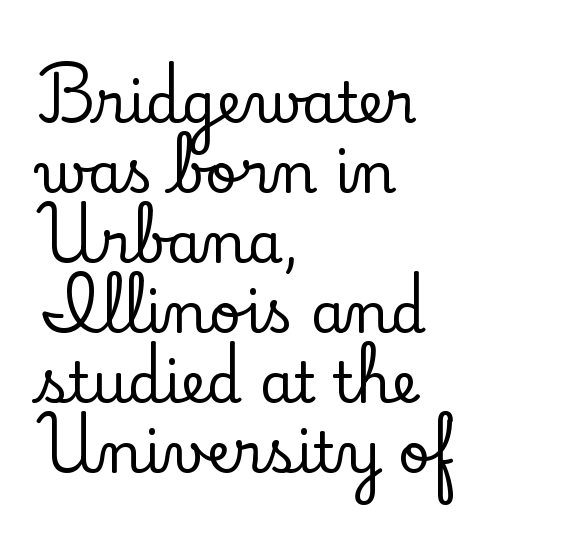
{"serif": "yes", "italic": "no", "width": "normal", "stroke_contrast": "low", "x_height": "small", "monospaced": "no", "underline": "no", "align": "left", "line_spacing": "normal", "line_spacing_ratio": 1.25, "letter_spacing": "normal", "letter_spacing_em": 0.0, "glyph_px": 56}
